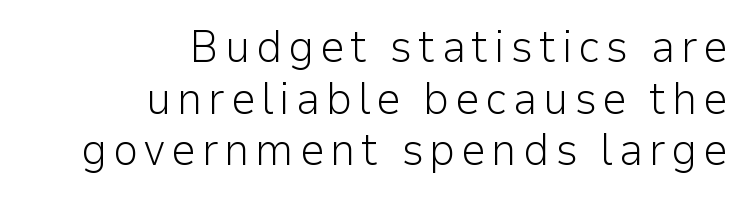
Q: Is the text bold? A: No.
Q: Is the text italic (slanted)? A: No, it is upright.
Q: Is the typeface a serif or a sans-serif typeface? A: Sans-serif.
Q: Is the text underlined? A: No.
Q: How is the paragraph aligned? A: Right-aligned.
Q: Is the spacing between lines tight, normal or loose? A: Tight.
Q: Width (condensed, normal, or wide)? A: Normal.
Q: Stroke contrast? A: Low.
Q: x-height? A: Medium.
Q: Monospaced? A: No.
